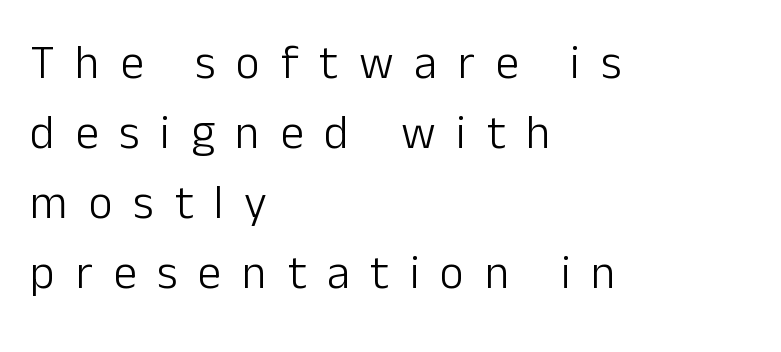
{"serif": "no", "italic": "no", "bold": "no", "weight": "light", "width": "normal", "stroke_contrast": "low", "x_height": "medium", "monospaced": "no", "underline": "no", "align": "left", "line_spacing": "normal", "line_spacing_ratio": 1.49, "letter_spacing": "wide", "letter_spacing_em": 0.44, "glyph_px": 47}
